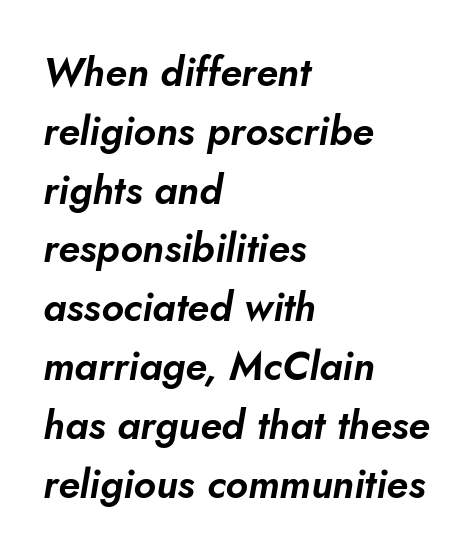
The image shows 40 px text type, italic (leaning right); set left-aligned, normal line spacing (1.47x), normal letter spacing, not underlined; low stroke contrast and a small x-height.
